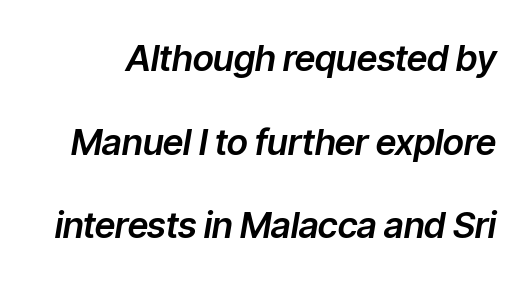
The image shows 36 px text type, italic (leaning right); set loose line spacing (2.32x), normal letter spacing, not underlined; low stroke contrast and a medium x-height.
